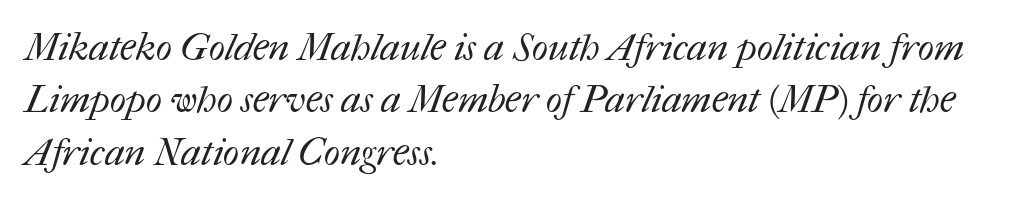
Q: Is the text bold? A: No.
Q: Is the text underlined? A: No.
Q: How is the paragraph aligned? A: Left-aligned.
Q: Is the spacing between letters normal or unusually wide? A: Normal.
Q: Is the spacing between lines tight, normal or loose? A: Normal.
Q: Width (condensed, normal, or wide)? A: Normal.
Q: Stroke contrast? A: Medium.
Q: x-height? A: Medium.
Q: Monospaced? A: No.
